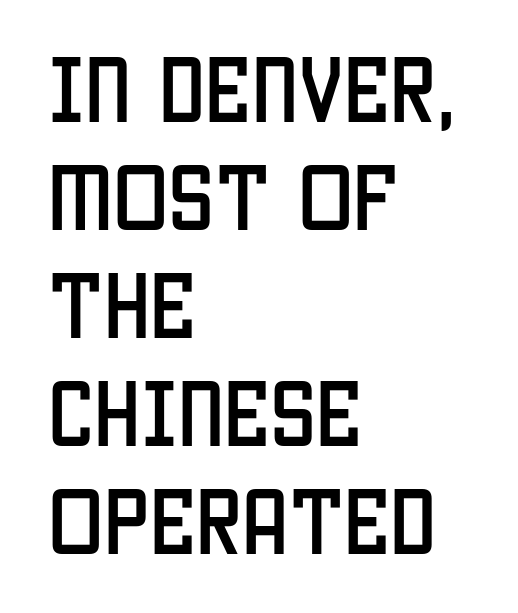
The image shows 74 px condensed sans-serif type, upright; set left-aligned, normal line spacing (1.46x), normal letter spacing, not underlined; low stroke contrast and a large x-height.
